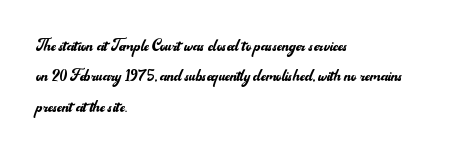
The image shows 21 px text type; set left-aligned, normal line spacing (1.45x), normal letter spacing, not underlined.
